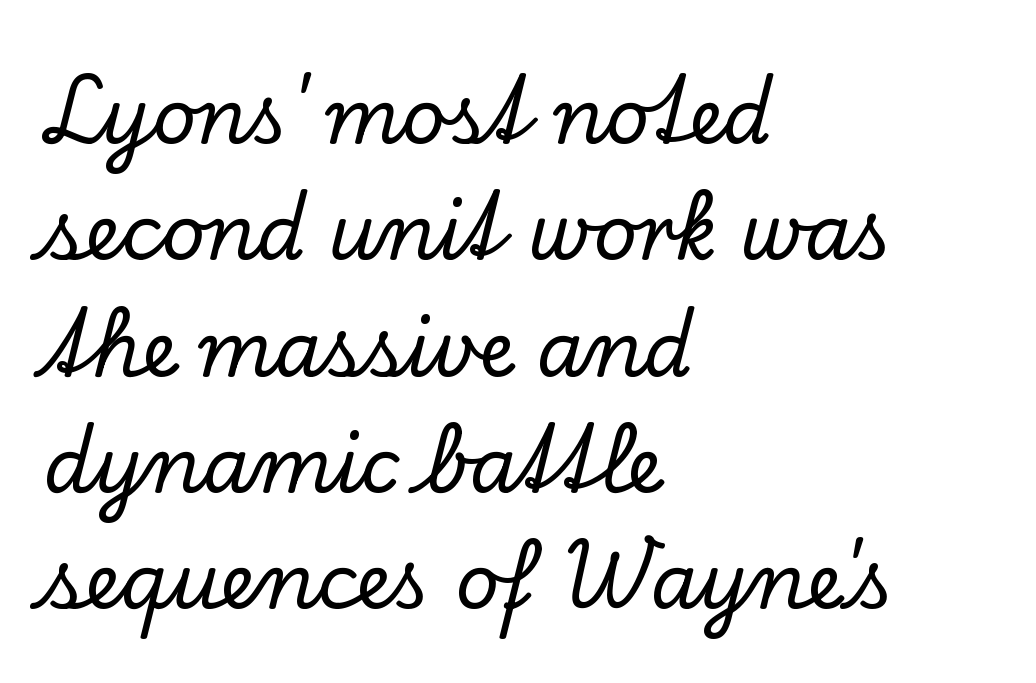
Q: Is the text italic (slanted)? A: Yes.
Q: Is the typeface a serif or a sans-serif typeface? A: Serif.
Q: Is the text underlined? A: No.
Q: How is the paragraph aligned? A: Left-aligned.
Q: Is the spacing between letters normal or unusually wide? A: Normal.
Q: Is the spacing between lines tight, normal or loose? A: Normal.
Q: Width (condensed, normal, or wide)? A: Normal.
Q: Stroke contrast? A: Low.
Q: x-height? A: Small.
Q: Monospaced? A: No.
